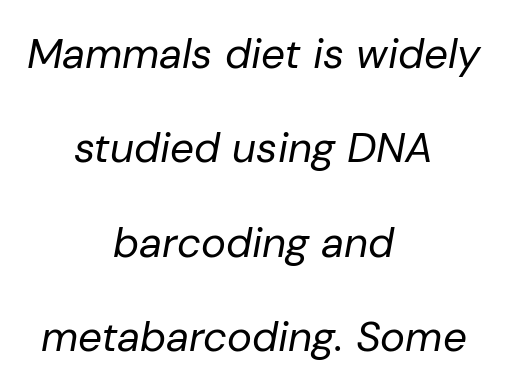
Q: Is the text bold? A: No.
Q: Is the text italic (slanted)? A: Yes, it leans right by about 10 degrees.
Q: Is the text underlined? A: No.
Q: How is the paragraph aligned? A: Centered.
Q: Is the spacing between letters normal or unusually wide? A: Normal.
Q: Is the spacing between lines tight, normal or loose? A: Loose.
Q: Width (condensed, normal, or wide)? A: Normal.
Q: Stroke contrast? A: Low.
Q: x-height? A: Medium.
Q: Monospaced? A: No.
